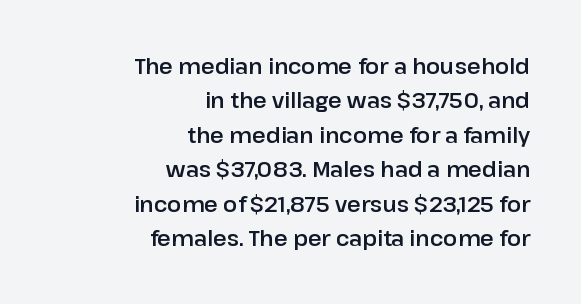
No italicization has been applied; the sample stays upright. The lines are quadded right. Type without underlining. Here the glyphs are tracked normally, forming tight word shapes. Horizontal bands of white between lines are of average thickness.
